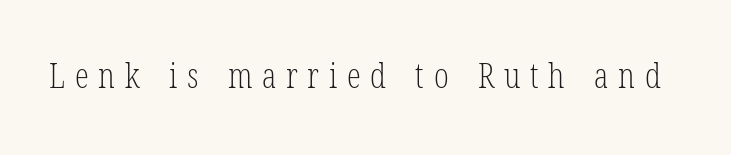
Q: Is the text bold? A: No.
Q: Is the text italic (slanted)? A: No, it is upright.
Q: Is the typeface a serif or a sans-serif typeface? A: Serif.
Q: Is the text underlined? A: No.
Q: Is the spacing between letters normal or unusually wide? A: Unusually wide.
Q: Width (condensed, normal, or wide)? A: Condensed.
Q: Stroke contrast? A: Low.
Q: x-height? A: Medium.
Q: Monospaced? A: No.
